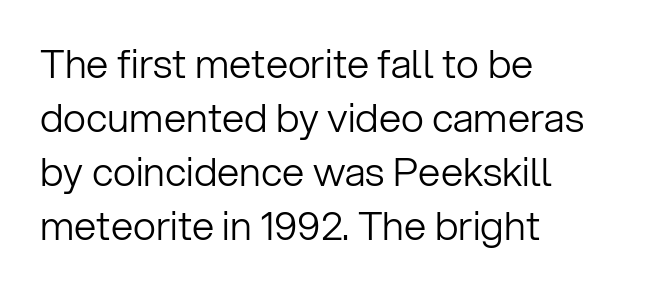
The image shows 40 px light sans-serif type, upright; set left-aligned, normal line spacing (1.35x), normal letter spacing, not underlined; low stroke contrast and a medium x-height.
